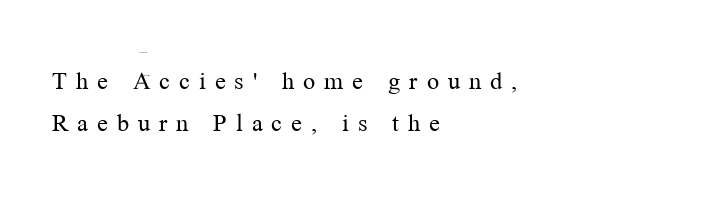
{"italic": "no", "bold": "no", "underline": "no", "align": "left", "line_spacing": "normal", "line_spacing_ratio": 1.55, "letter_spacing": "wide", "letter_spacing_em": 0.33, "glyph_px": 27}
